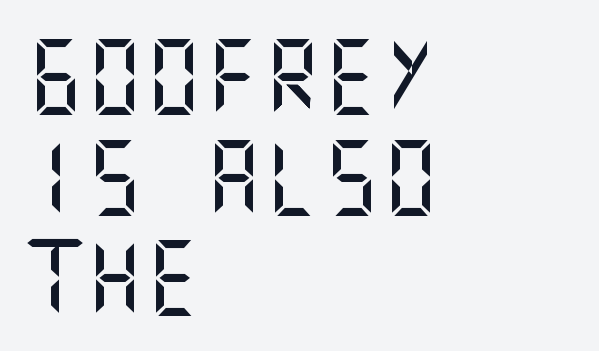
Q: Is the text italic (slanted)? A: No, it is upright.
Q: Is the typeface a serif or a sans-serif typeface? A: Sans-serif.
Q: Is the text underlined? A: No.
Q: How is the paragraph aligned? A: Left-aligned.
Q: Is the spacing between letters normal or unusually wide? A: Normal.
Q: Is the spacing between lines tight, normal or loose? A: Normal.
Q: Width (condensed, normal, or wide)? A: Normal.
Q: Stroke contrast? A: Medium.
Q: x-height? A: Large.
